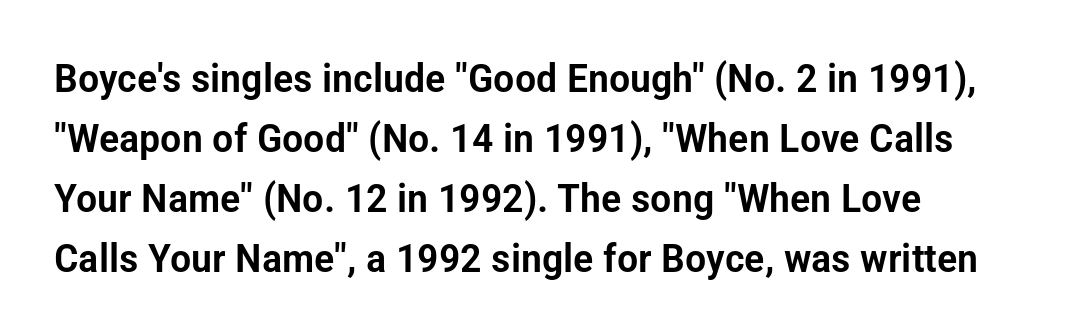
The image shows 40 px condensed sans-serif type, upright; set normal line spacing (1.5x), normal letter spacing, not underlined; low stroke contrast and a medium x-height.
